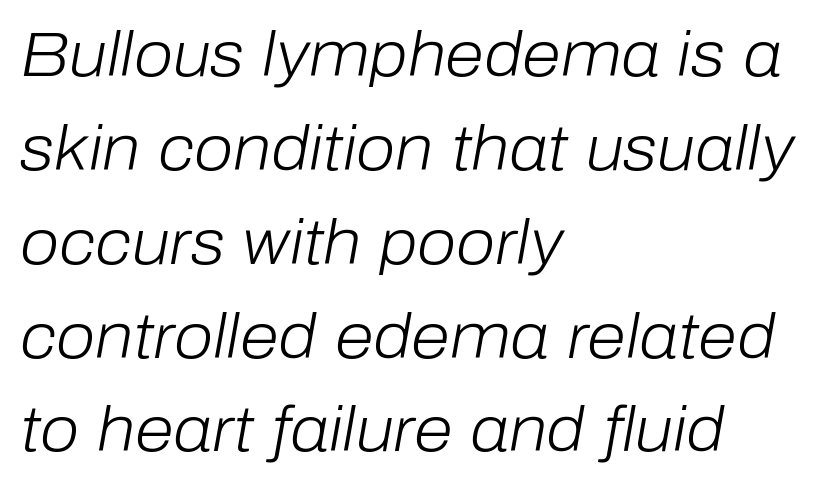
The passage shown is not underscored anywhere. A classic flush-left, rag-right setting is used for this passage. Tall strokes in this sample are angled rather than plumb. One glance says typical: line gaps are just what's usual. Is this a fixed-width face? No — the glyphs have proportional, varying widths. Nothing heavy about these letters — not bold at all.
